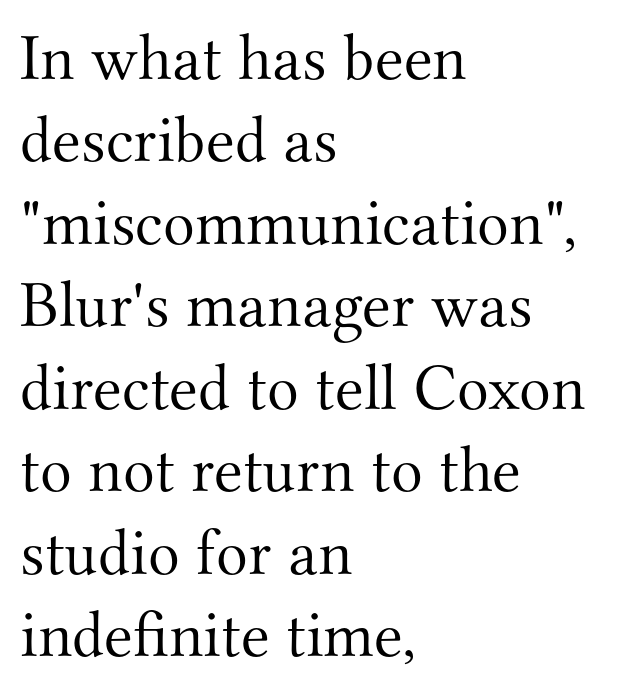
{"serif": "yes", "italic": "no", "bold": "no", "weight": "light", "width": "normal", "stroke_contrast": "medium", "x_height": "small", "monospaced": "no", "underline": "no", "align": "left", "line_spacing": "normal", "line_spacing_ratio": 1.25, "letter_spacing": "normal", "letter_spacing_em": 0.0, "glyph_px": 66}
